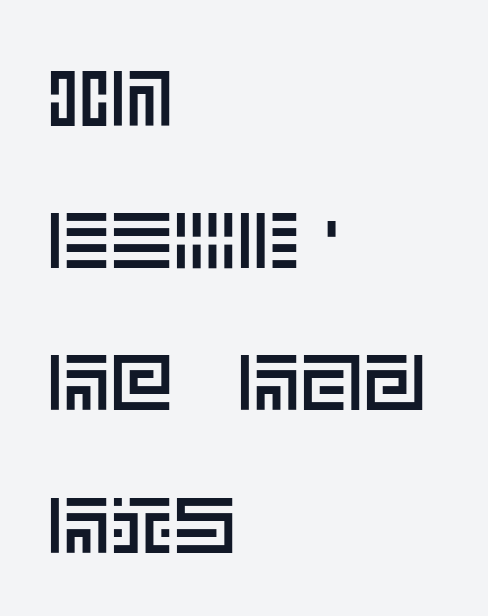
Look at the tracking — it's just the regular setting, nothing added. Posture: vertical. Any mark beneath the type? The region is blank. Visually the block forms a straight wall on the left and a jagged coastline on the right.
